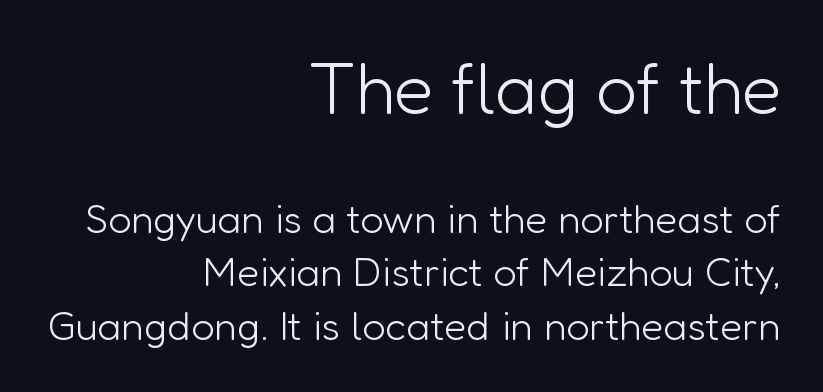
The image shows 72 px light sans-serif type, upright; set right-aligned, normal line spacing (1.3x), normal letter spacing, not underlined; the first (top) block is 1.76x larger; low stroke contrast and a medium x-height.
